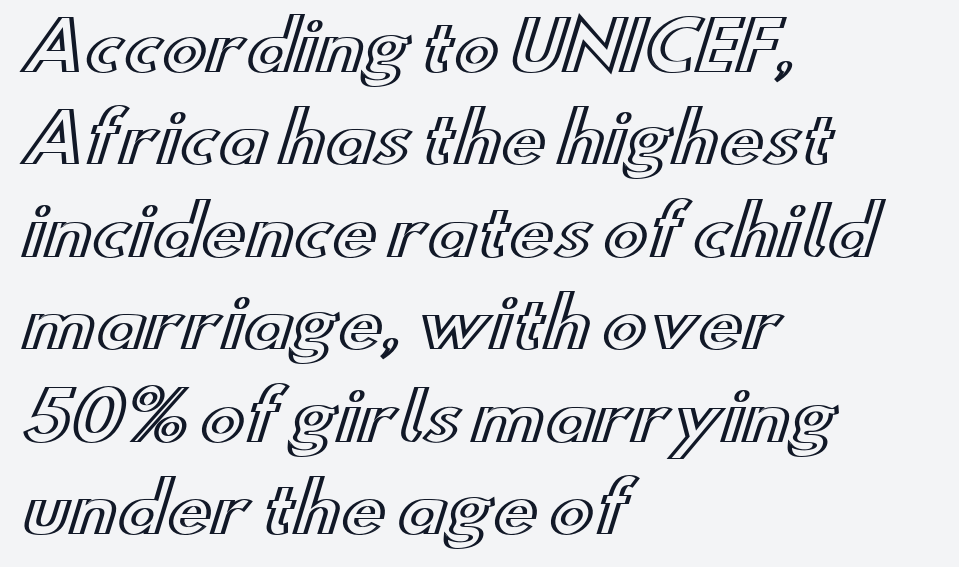
Proportional: the letters do not fall into vertical columns. In terms of letterspacing, this is plain default setting. Compared with a centered layout, this one pins lines to the left instead.
